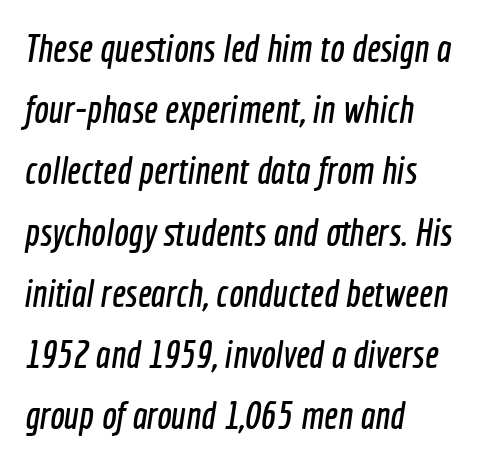
Q: Is the typeface a serif or a sans-serif typeface? A: Sans-serif.
Q: Is the text underlined? A: No.
Q: How is the paragraph aligned? A: Left-aligned.
Q: Is the spacing between letters normal or unusually wide? A: Normal.
Q: Is the spacing between lines tight, normal or loose? A: Normal.
Q: Width (condensed, normal, or wide)? A: Condensed.
Q: x-height? A: Medium.
Q: Monospaced? A: No.
